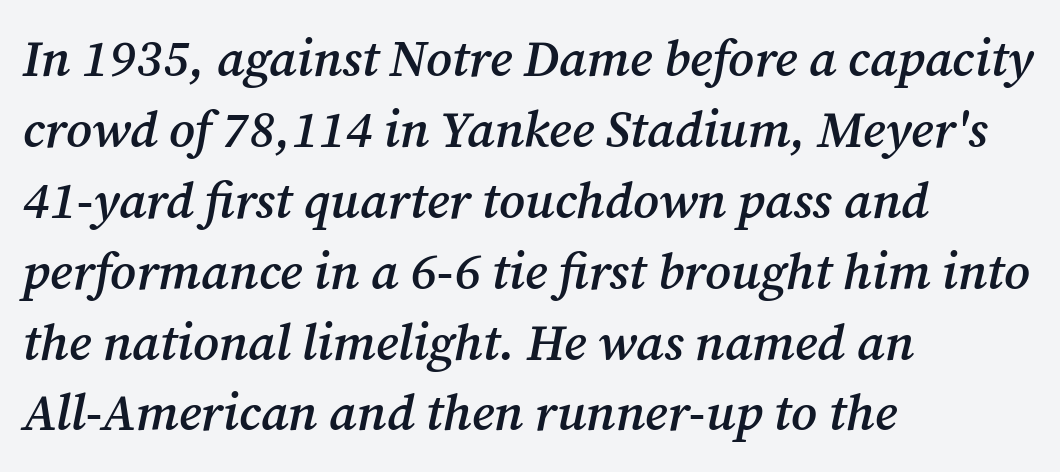
{"serif": "yes", "italic": "yes", "lean": "right", "slant_degrees": 12, "bold": "semi", "weight": "semibold", "width": "normal", "stroke_contrast": "medium", "x_height": "medium", "monospaced": "no", "underline": "no", "align": "left", "line_spacing": "normal", "line_spacing_ratio": 1.39, "letter_spacing": "normal", "letter_spacing_em": 0.0, "glyph_px": 51}
